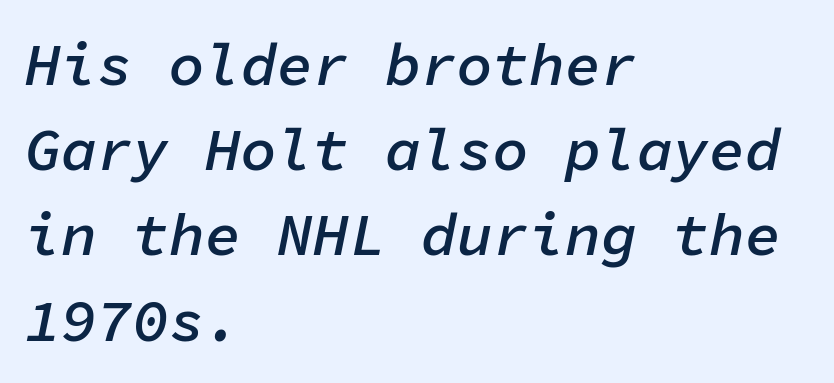
Beneath every word, the page is bare. A classic flush-left, rag-right setting is used for this passage. Spacing verdict: monospaced, one width for all characters. The passage shown leans; its letterforms are oblique. Stems and bowls a touch heavier than normal — semibold.
